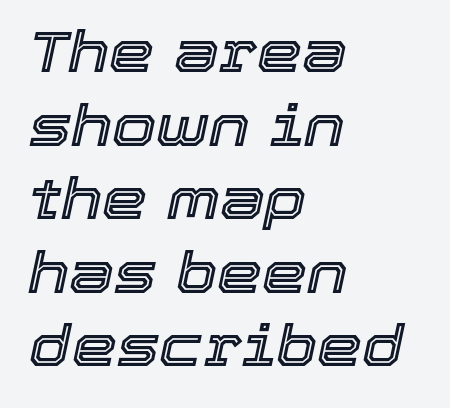
The image shows 57 px text type, italic (leaning right); set left-aligned, normal line spacing (1.29x), normal letter spacing, not underlined; a medium x-height.
